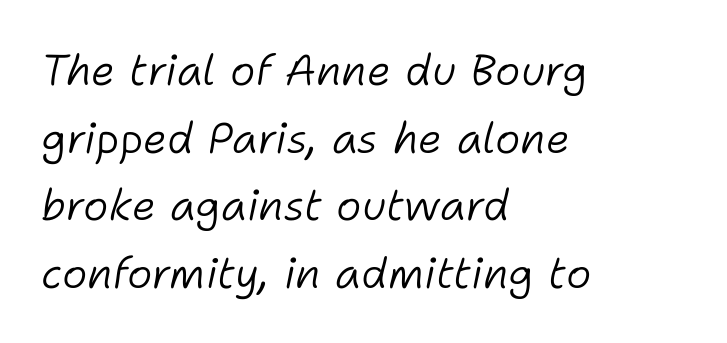
The image shows 43 px light type, italic (leaning right); set left-aligned, normal line spacing (1.57x), normal letter spacing, not underlined; low stroke contrast and a medium x-height.
